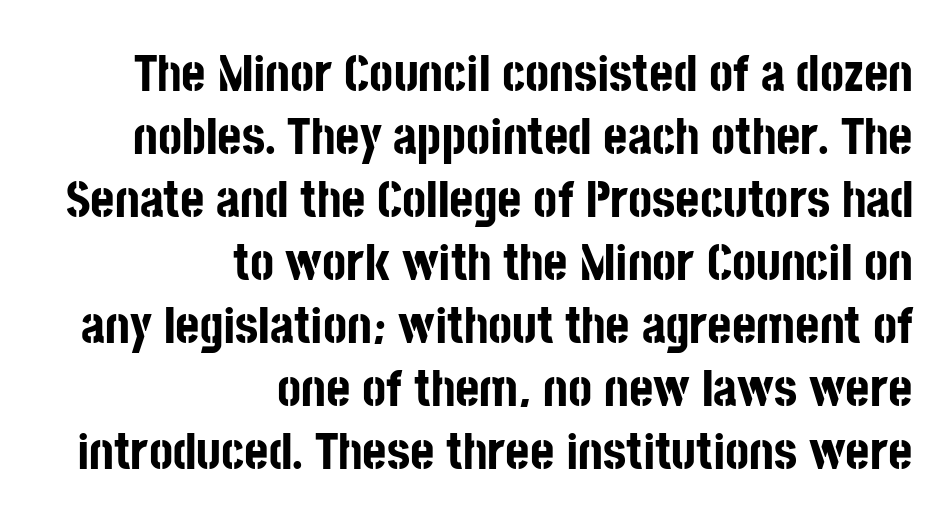
{"serif": "no", "italic": "no", "bold": "yes", "weight": "bold", "width": "condensed", "stroke_contrast": "low", "x_height": "large", "monospaced": "no", "underline": "no", "align": "right", "line_spacing_ratio": 1.21, "letter_spacing": "normal", "letter_spacing_em": 0.0, "glyph_px": 52}
